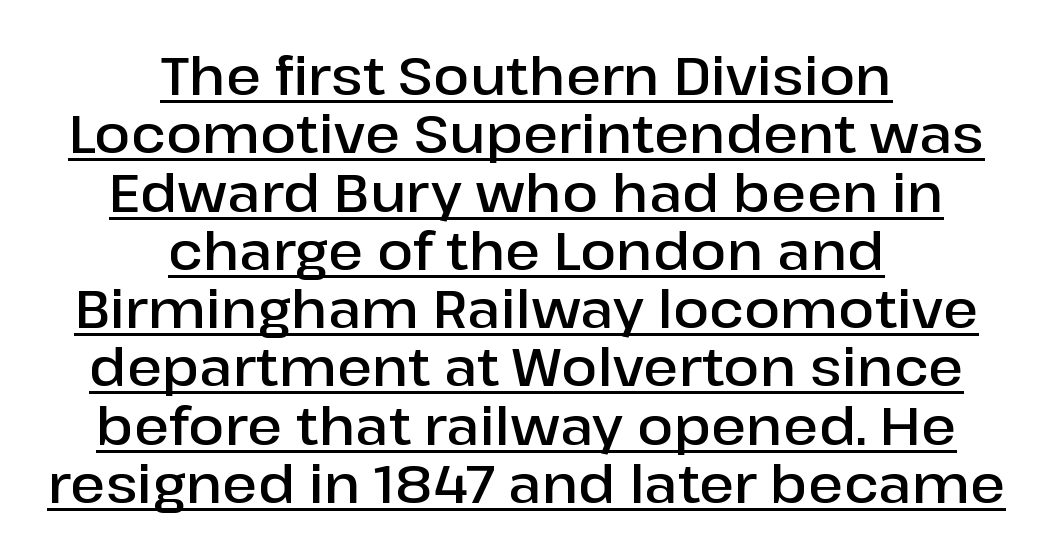
Layout note: lines centered. These lines are rendered in a variable-pitch font. Line spacing here is tight. These words are printed semibold, heavier than regular yet not bold. The horizontal fit of the characters is conventional and even. When letters stand straight like this, we call the style roman or upright.
